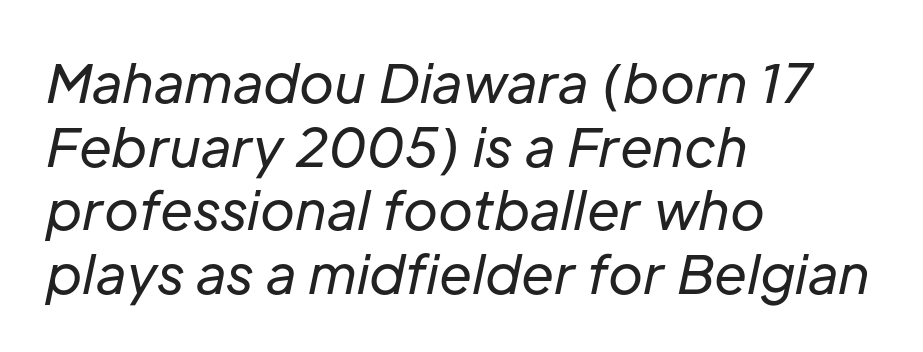
The image shows 53 px regular-weight type, italic (leaning right); set left-aligned, line spacing 1.2x, normal letter spacing, not underlined; low stroke contrast and a medium x-height.
